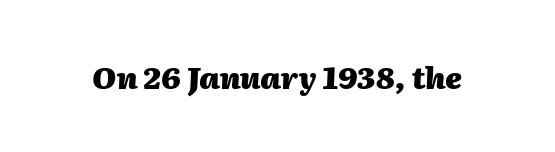
{"italic": "yes", "lean": "right", "slant_degrees": 2, "bold": "yes", "weight": "heavy", "width": "normal", "stroke_contrast": "medium", "x_height": "medium", "monospaced": "no", "underline": "no", "letter_spacing": "normal", "letter_spacing_em": 0.0, "glyph_px": 30}
